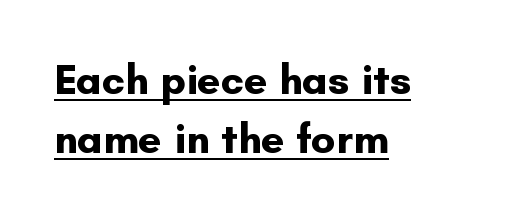
The image shows 42 px bold sans-serif type, upright; set left-aligned, normal line spacing (1.4x), normal letter spacing, underlined; low stroke contrast and a small x-height.
